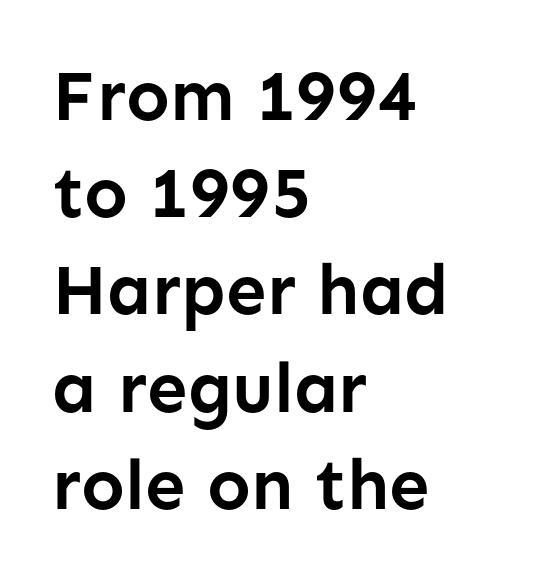
The image shows 72 px semibold sans-serif type, upright; set left-aligned, normal line spacing (1.35x), normal letter spacing, not underlined; low stroke contrast and a medium x-height.
